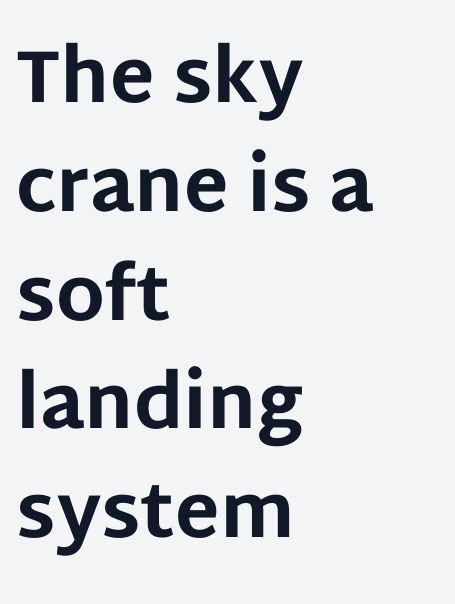
{"serif": "no", "italic": "no", "bold": "yes", "weight": "bold", "width": "normal", "stroke_contrast": "low", "x_height": "large", "monospaced": "no", "underline": "no", "align": "left", "line_spacing": "normal", "line_spacing_ratio": 1.47, "letter_spacing": "normal", "letter_spacing_em": 0.0, "glyph_px": 74}
